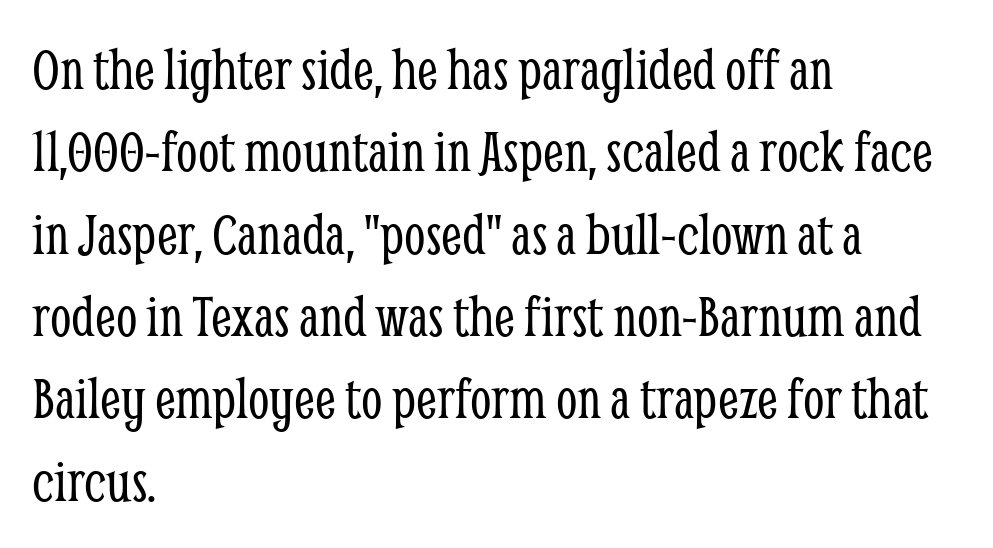
{"serif": "yes", "italic": "no", "bold": "no", "weight": "light", "width": "condensed", "stroke_contrast": "low", "x_height": "medium", "monospaced": "no", "underline": "no", "align": "left", "line_spacing": "normal", "line_spacing_ratio": 1.35, "letter_spacing": "normal", "letter_spacing_em": 0.0, "glyph_px": 61}
